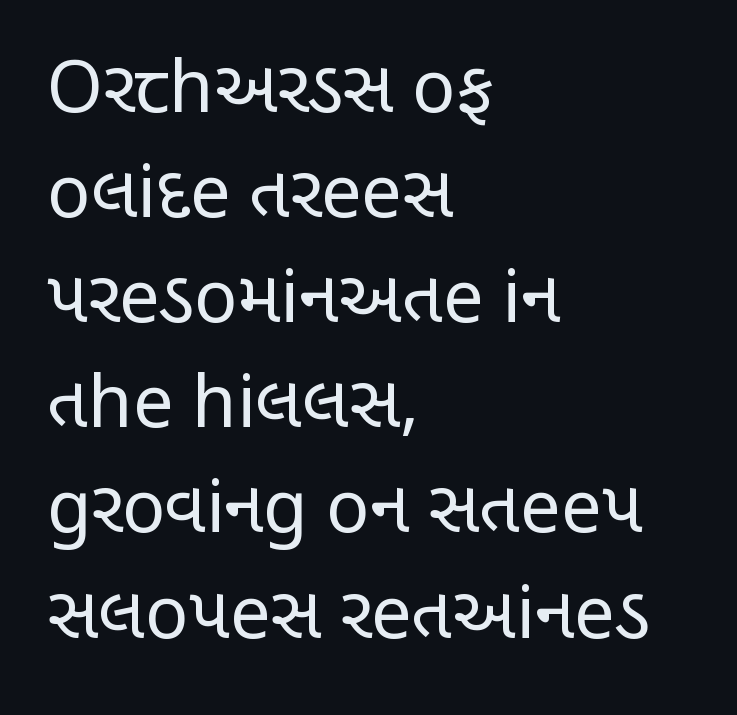
The image shows 72 px regular-weight, condensed sans-serif type, upright; set left-aligned, normal line spacing (1.46x), normal letter spacing, not underlined; low stroke contrast and a large x-height.
